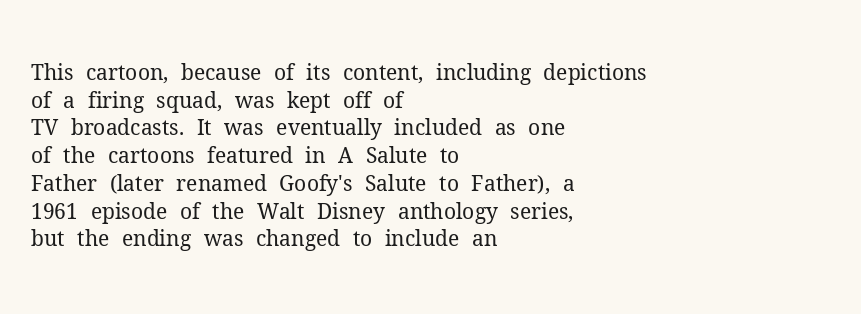
The image shows 21 px text type, upright; set left-aligned, normal line spacing (1.32x), normal letter spacing, not underlined.
